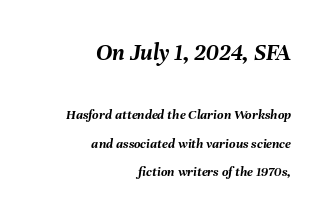
Larger block? The one above; the one below is distinctly smaller. This block would shrink considerably if given ordinary leading; it's expanded now. There's an unmistakable incline to the writing here. The lines in this sample share a right terminus and differ only in where they begin.
